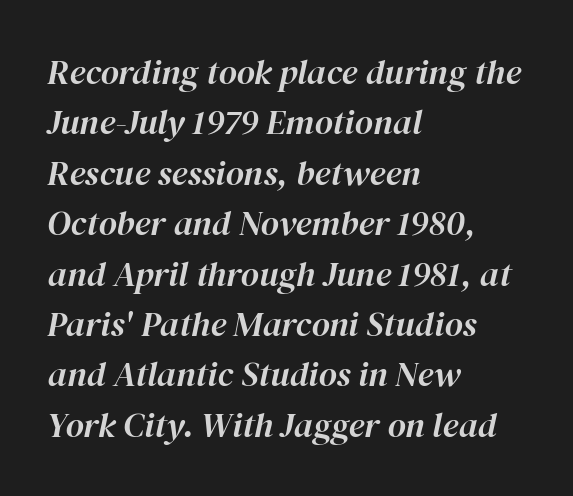
Q: Is the text italic (slanted)? A: Yes, it leans right by about 12 degrees.
Q: Is the text underlined? A: No.
Q: How is the paragraph aligned? A: Left-aligned.
Q: Is the spacing between letters normal or unusually wide? A: Normal.
Q: Is the spacing between lines tight, normal or loose? A: Normal.
Q: Width (condensed, normal, or wide)? A: Normal.
Q: Stroke contrast? A: High.
Q: x-height? A: Medium.
Q: Monospaced? A: No.
